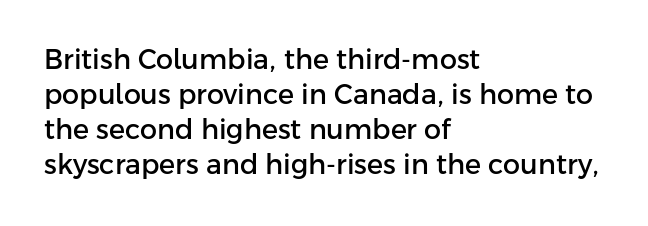
Q: Is the text italic (slanted)? A: No, it is upright.
Q: Is the text underlined? A: No.
Q: How is the paragraph aligned? A: Left-aligned.
Q: Is the spacing between letters normal or unusually wide? A: Normal.
Q: Is the spacing between lines tight, normal or loose? A: Normal.
